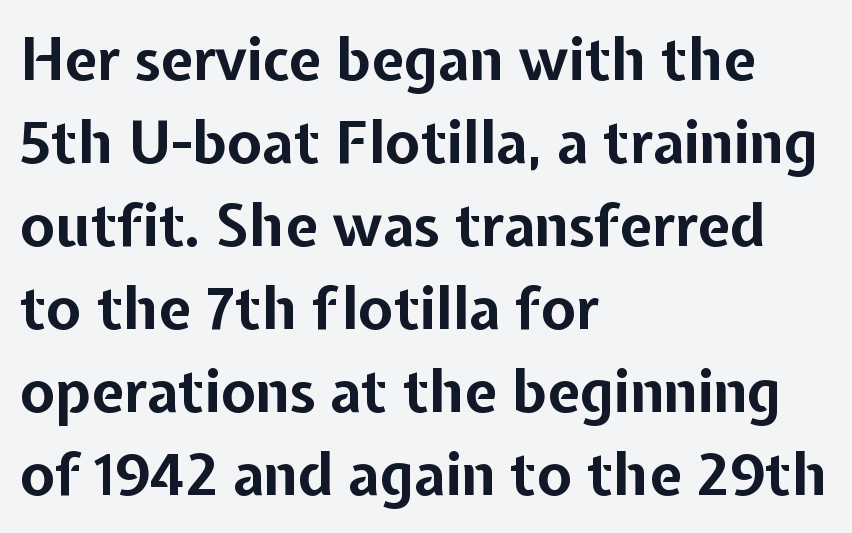
Left-aligned paragraph, ragged on the right. Here the designer chose a conventional face with non-uniform glyph widths. Nothing unusual about the tracking: characters are spaced as the font intends. Compared with typical paragraphs, the rows here are spaced about the same.
